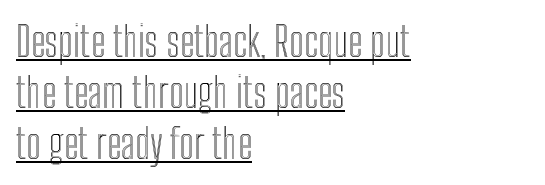
Q: Is the text italic (slanted)? A: No, it is upright.
Q: Is the text underlined? A: Yes.
Q: How is the paragraph aligned? A: Left-aligned.
Q: Is the spacing between letters normal or unusually wide? A: Normal.
Q: Is the spacing between lines tight, normal or loose? A: Normal.
Q: Width (condensed, normal, or wide)? A: Condensed.
Q: x-height? A: Medium.
Q: Monospaced? A: No.
